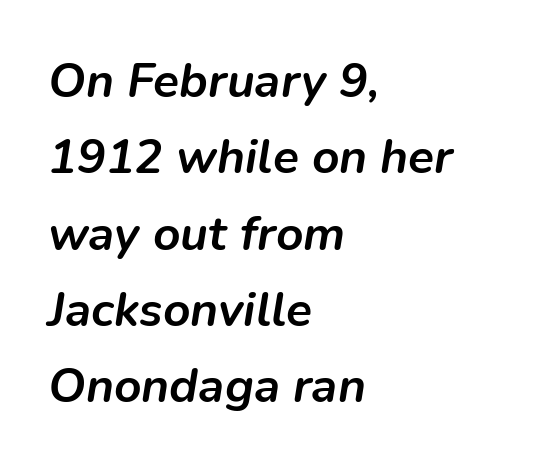
{"italic": "yes", "lean": "right", "slant_degrees": 9, "bold": "yes", "weight": "semibold", "width": "normal", "stroke_contrast": "low", "x_height": "medium", "monospaced": "no", "underline": "no", "align": "left", "line_spacing": "normal", "line_spacing_ratio": 1.59, "letter_spacing": "normal", "letter_spacing_em": 0.0, "glyph_px": 48}
